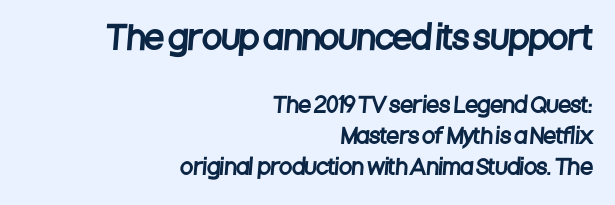
{"serif": "no", "width": "condensed", "stroke_contrast": "low", "x_height": "large", "monospaced": "no", "underline": "no", "align": "right", "line_spacing": "normal", "line_spacing_ratio": 1.46, "letter_spacing": "normal", "letter_spacing_em": 0.0, "larger_block": "first", "size_ratio": 1.52, "glyph_px": 32}
